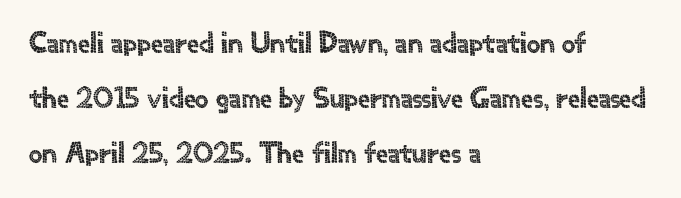
{"serif": "no", "italic": "no", "width": "normal", "x_height": "small", "monospaced": "no", "underline": "no", "align": "left", "line_spacing_ratio": 1.83, "letter_spacing": "normal", "letter_spacing_em": 0.0, "glyph_px": 30}
